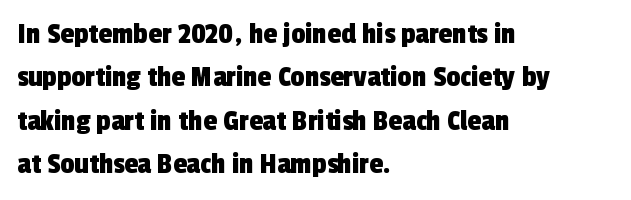
{"serif": "no", "width": "condensed", "x_height": "medium", "monospaced": "no", "underline": "no", "align": "left", "line_spacing": "normal", "line_spacing_ratio": 1.4, "letter_spacing": "normal", "letter_spacing_em": 0.0, "glyph_px": 31}
